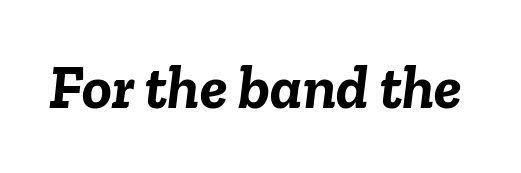
The image shows 62 px semibold type, italic (leaning right); set normal letter spacing, not underlined; low stroke contrast and a medium x-height.
